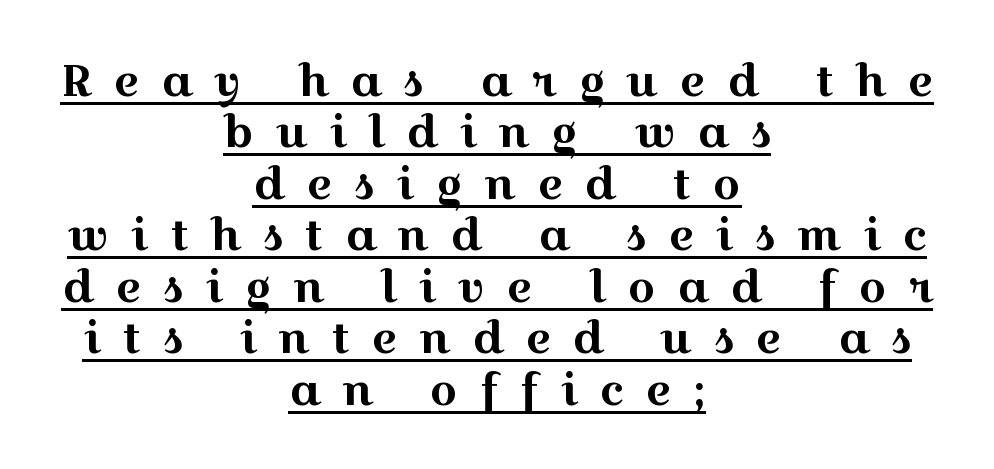
The image shows 44 px wide serif type, upright; set centered, line spacing 1.17x, unusually wide letter spacing (+0.49 em), underlined; a medium x-height.
